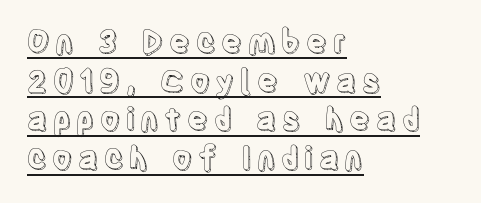
{"italic": "no", "width": "condensed", "x_height": "large", "monospaced": "no", "underline": "yes", "align": "left", "line_spacing": "normal", "line_spacing_ratio": 1.25, "glyph_px": 31}
